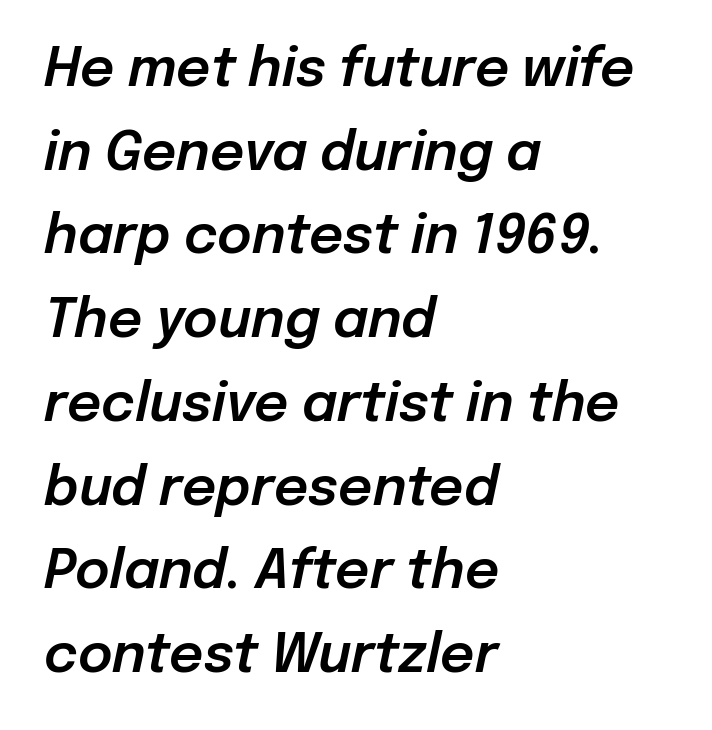
The image shows 53 px text type, italic (leaning right); set left-aligned, normal line spacing (1.58x), normal letter spacing, not underlined; low stroke contrast and a medium x-height.
